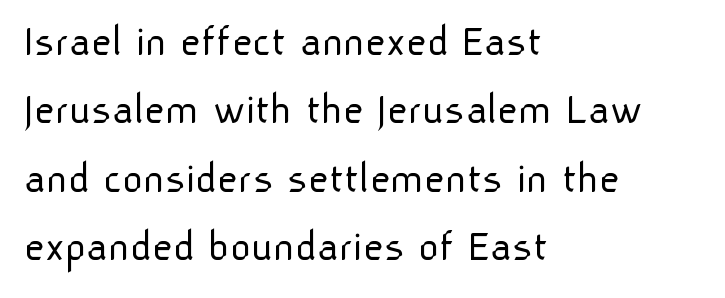
The image shows 45 px light sans-serif type, upright; set left-aligned, normal line spacing (1.52x), normal letter spacing, not underlined; low stroke contrast and a medium x-height.
